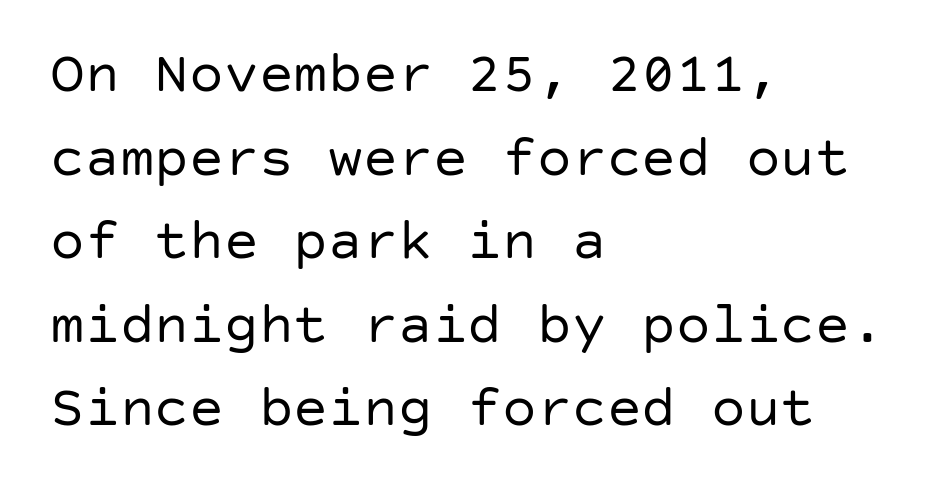
{"serif": "no", "italic": "no", "bold": "no", "weight": "regular", "width": "normal", "stroke_contrast": "low", "x_height": "large", "underline": "no", "align": "left", "line_spacing": "normal", "line_spacing_ratio": 1.44, "letter_spacing": "normal", "letter_spacing_em": 0.0, "glyph_px": 58}
